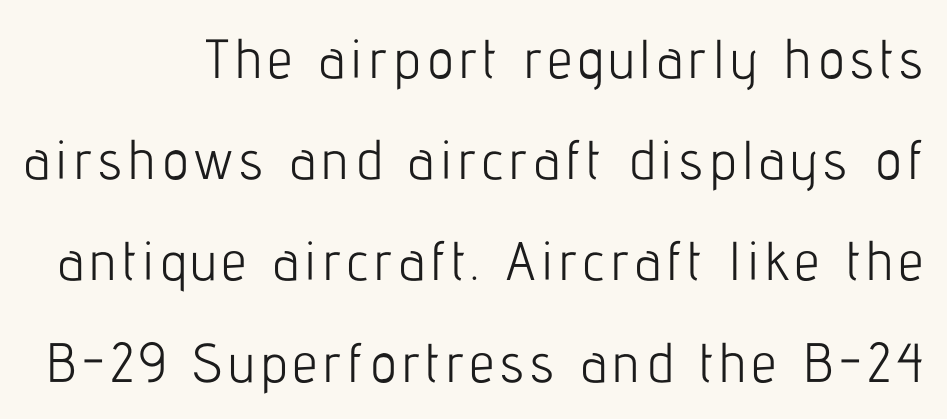
The image shows 55 px light, condensed sans-serif type, upright; set line spacing 1.84x, not underlined; low stroke contrast and a medium x-height.
